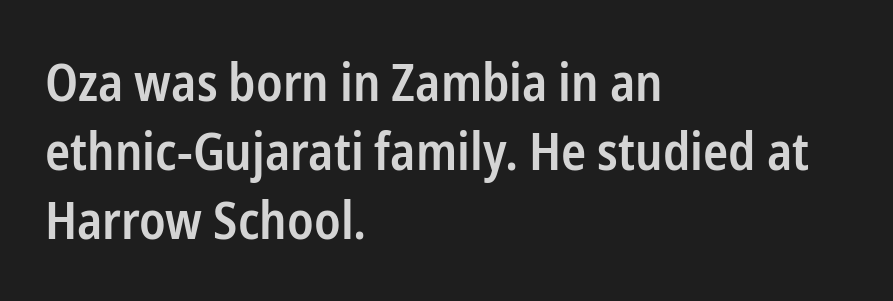
Q: Is the text bold? A: Semi-bold.
Q: Is the text italic (slanted)? A: No, it is upright.
Q: Is the typeface a serif or a sans-serif typeface? A: Sans-serif.
Q: Is the text underlined? A: No.
Q: How is the paragraph aligned? A: Left-aligned.
Q: Is the spacing between letters normal or unusually wide? A: Normal.
Q: Is the spacing between lines tight, normal or loose? A: Normal.
Q: Width (condensed, normal, or wide)? A: Condensed.
Q: Stroke contrast? A: Low.
Q: x-height? A: Medium.
Q: Monospaced? A: No.
